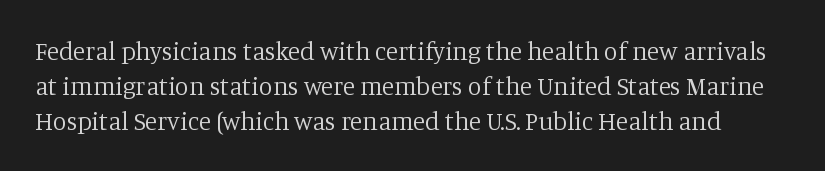
The image shows 25 px text type, upright; set normal line spacing (1.4x), normal letter spacing, not underlined.
